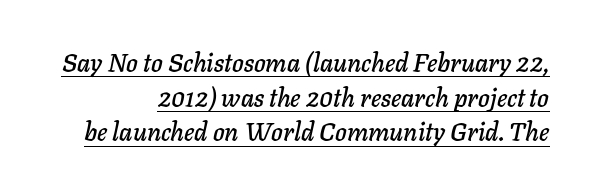
The image shows 25 px text type, italic (leaning right); set right-aligned, normal line spacing (1.39x), normal letter spacing, underlined.
